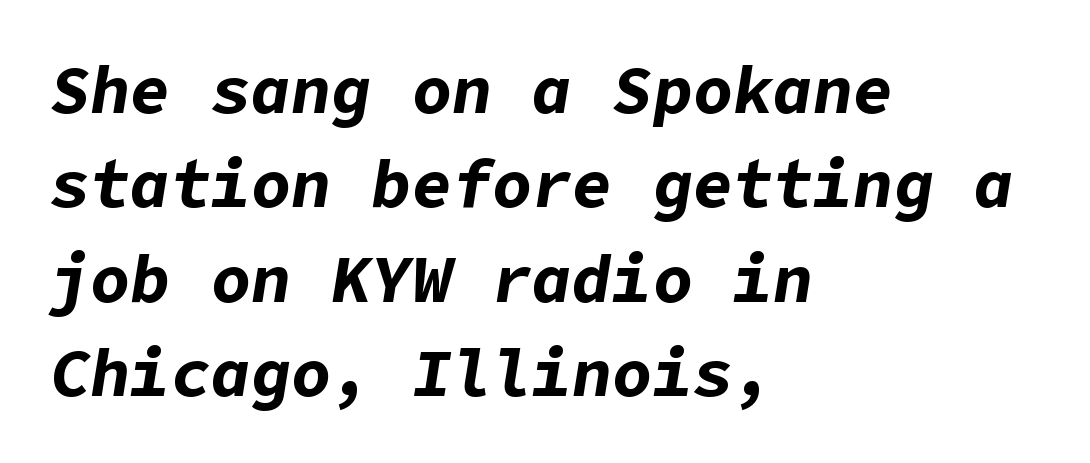
The image shows 67 px bold type, italic (leaning right); set left-aligned, normal line spacing (1.41x), normal letter spacing, not underlined; low stroke contrast and a medium x-height.
